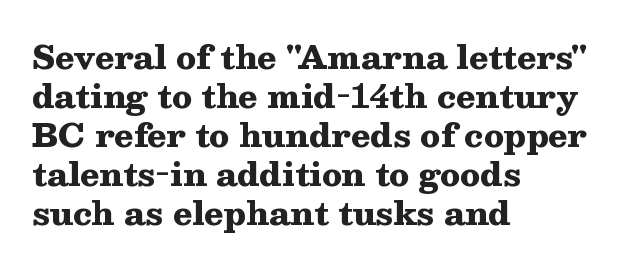
A typesetter would label this face a serif. Anything drawn beneath the words? Only blank space. Reading down the block, your eye returns to a fixed left position each line. Glyph-to-glyph distance matches everyday printed text. Typesetter's note: full bold, strokes at maximum text heaviness.
